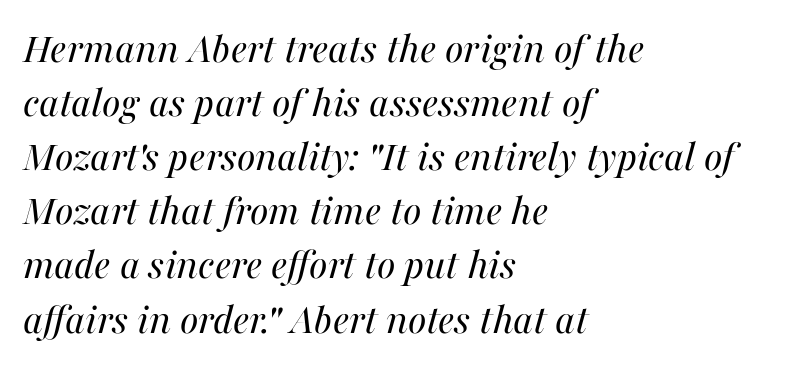
{"italic": "yes", "lean": "right", "slant_degrees": 16, "bold": "no", "weight": "regular", "width": "normal", "stroke_contrast": "medium", "x_height": "medium", "monospaced": "no", "underline": "no", "align": "left", "line_spacing_ratio": 1.23, "letter_spacing": "normal", "letter_spacing_em": 0.0, "glyph_px": 44}
